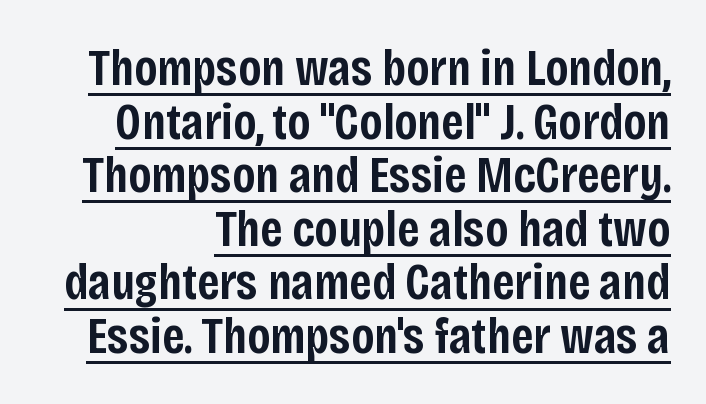
The image shows 52 px semibold, condensed sans-serif type, upright; set tight line spacing (1.03x), normal letter spacing, underlined; low stroke contrast and a large x-height.
